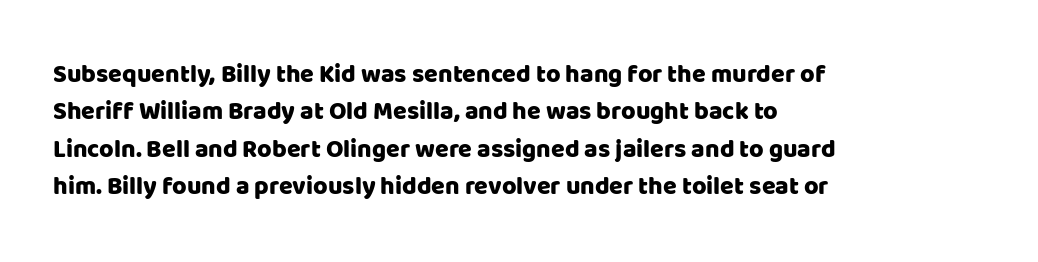
The rendering anchors every line to the left-hand side. The vertical gap from one line to the next is medium. The letterforms sit shoulder to shoulder at normal distance. Lines of text with bare space underneath. This is roman type, the default non-slanted kind.
